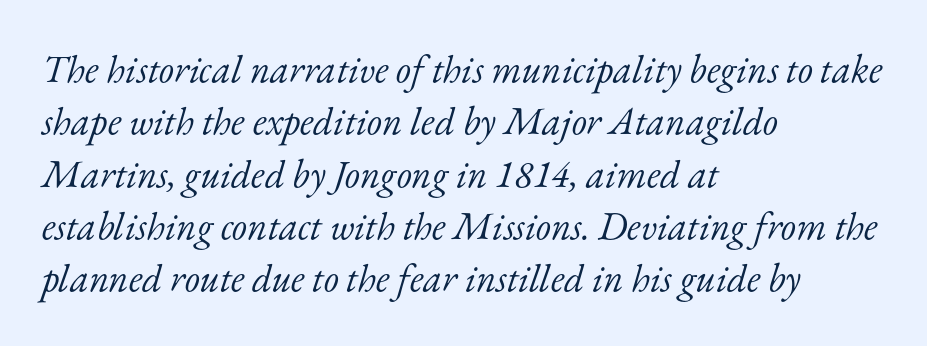
Descenders hang freely into open space. Does the copy run flush right? No — it runs flush left. This rendering leaves character spacing at its baseline value. Regarding leading, the lines here are spaced in the standard way.
